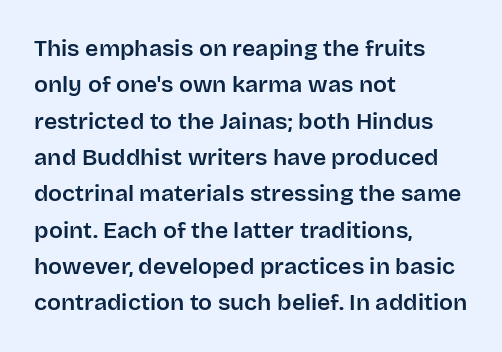
{"italic": "no", "underline": "no", "align": "left", "line_spacing": "normal", "line_spacing_ratio": 1.58, "letter_spacing": "normal", "letter_spacing_em": 0.0, "glyph_px": 23}
